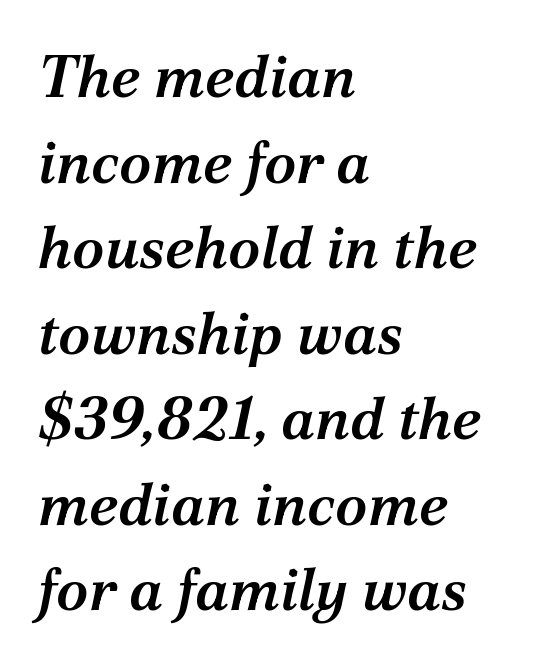
{"serif": "yes", "italic": "yes", "lean": "right", "slant_degrees": 12, "bold": "semi", "weight": "semibold", "width": "normal", "stroke_contrast": "medium", "x_height": "medium", "monospaced": "no", "underline": "no", "align": "left", "line_spacing": "normal", "line_spacing_ratio": 1.45, "letter_spacing": "normal", "letter_spacing_em": 0.0, "glyph_px": 59}
